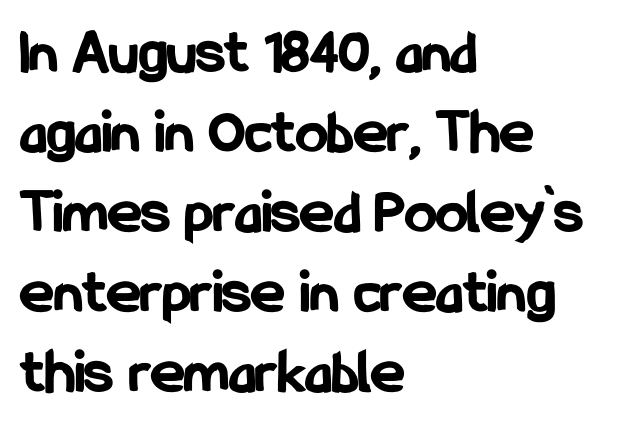
{"serif": "no", "italic": "no", "bold": "yes", "weight": "bold", "width": "condensed", "stroke_contrast": "low", "x_height": "medium", "monospaced": "no", "underline": "no", "align": "left", "line_spacing": "normal", "line_spacing_ratio": 1.25, "letter_spacing": "normal", "letter_spacing_em": 0.0, "glyph_px": 64}
